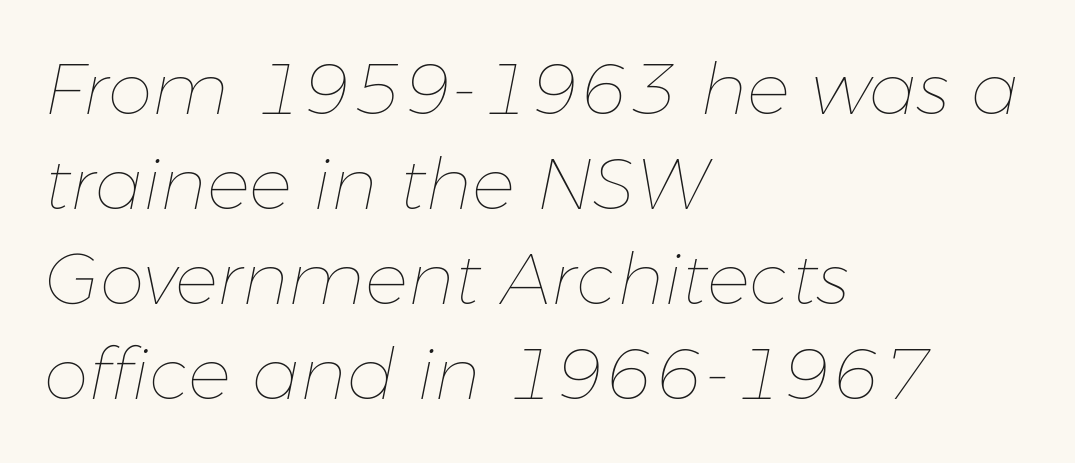
The image shows 72 px thin type, italic (leaning right); set left-aligned, normal line spacing (1.32x), normal letter spacing, not underlined; low stroke contrast and a medium x-height.
